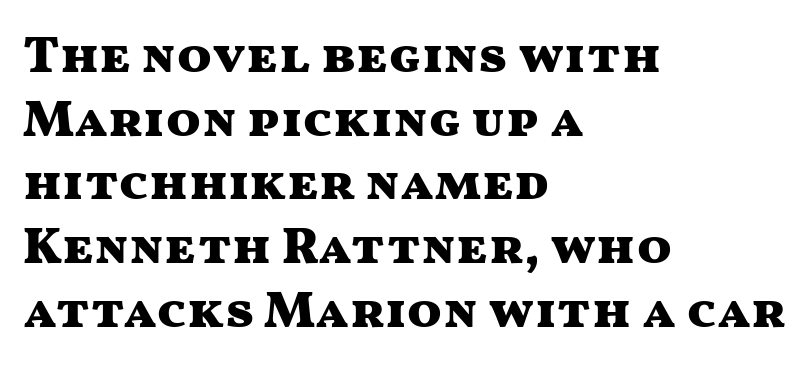
{"serif": "no", "italic": "no", "bold": "yes", "weight": "heavy", "width": "wide", "stroke_contrast": "medium", "x_height": "medium", "monospaced": "no", "underline": "no", "align": "left", "line_spacing": "normal", "line_spacing_ratio": 1.25, "letter_spacing": "normal", "letter_spacing_em": 0.0, "glyph_px": 51}
